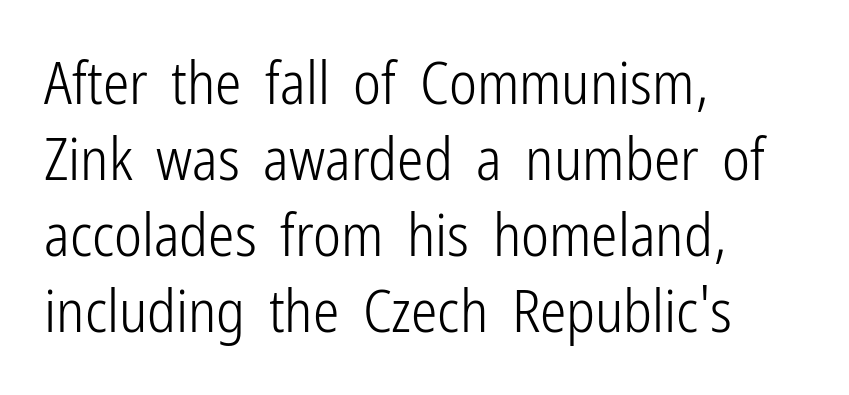
Spacing verdict: proportional, widths tailored to each character. Is the block centered? No — it sits flush against the left margin. No word sits above an underline. The passage shown is not bold in any degree.
